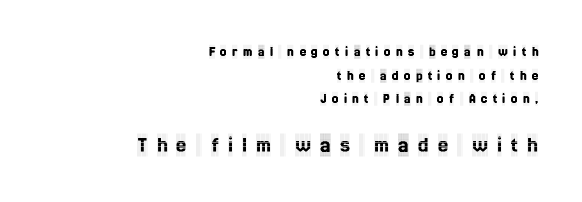
Q: Is the text italic (slanted)? A: No, it is upright.
Q: Is the text underlined? A: No.
Q: How is the paragraph aligned? A: Right-aligned.
Q: Is the spacing between letters normal or unusually wide? A: Unusually wide.
Q: Is the spacing between lines tight, normal or loose? A: Normal.
Q: Which block of text is set in a larger size, the first (top) or the second (bottom)? A: The second (bottom) one.
